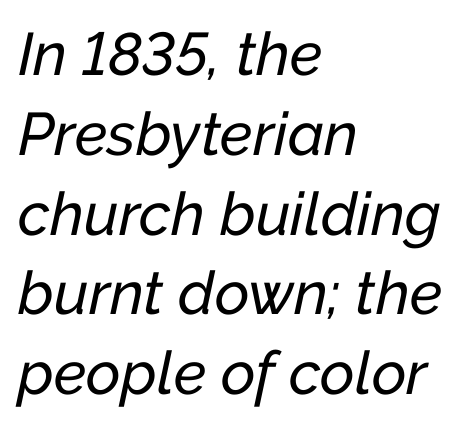
{"italic": "yes", "lean": "right", "slant_degrees": 12, "width": "normal", "stroke_contrast": "low", "x_height": "medium", "monospaced": "no", "underline": "no", "align": "left", "line_spacing": "normal", "line_spacing_ratio": 1.33, "letter_spacing": "normal", "letter_spacing_em": 0.0, "glyph_px": 60}
